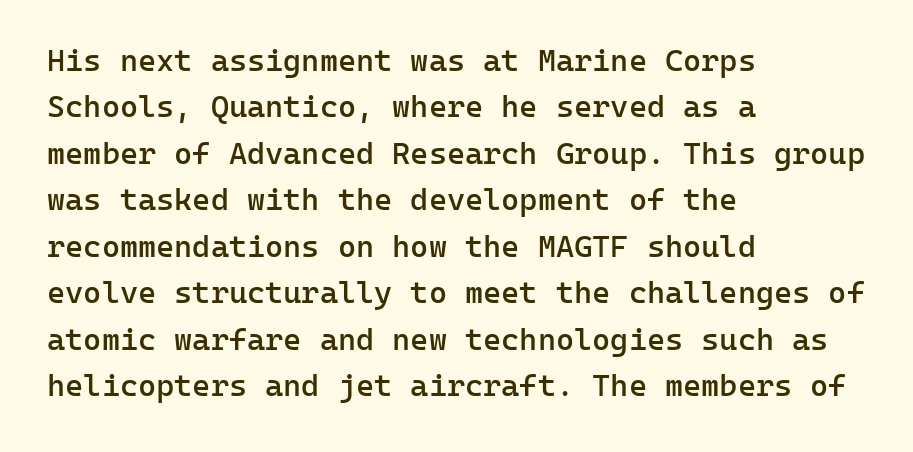
The image shows 31 px semibold sans-serif type, upright, monospaced; set left-aligned, normal line spacing (1.5x), normal letter spacing, not underlined; low stroke contrast and a medium x-height.
